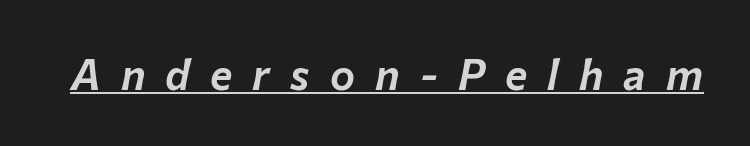
{"italic": "yes", "lean": "right", "slant_degrees": 12, "width": "normal", "stroke_contrast": "low", "x_height": "medium", "monospaced": "no", "underline": "yes", "letter_spacing": "wide", "letter_spacing_em": 0.48, "glyph_px": 42}
